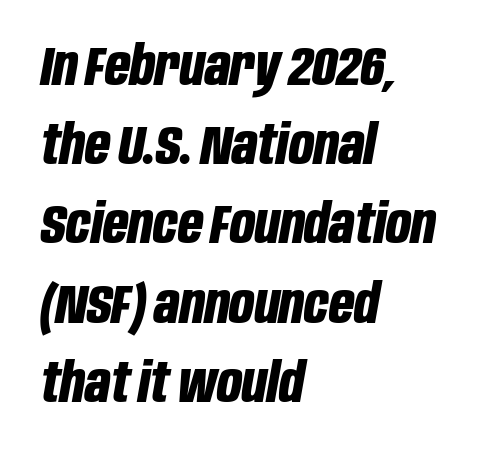
Regarding leading, the lines here are spaced in the standard way. The lines in this sample share a left origin and differ only in where they stop. Typographic density is high because the face is bold. Would a proofreader flag this as italicized? Yes. Each row of text sits above clean, open space.
